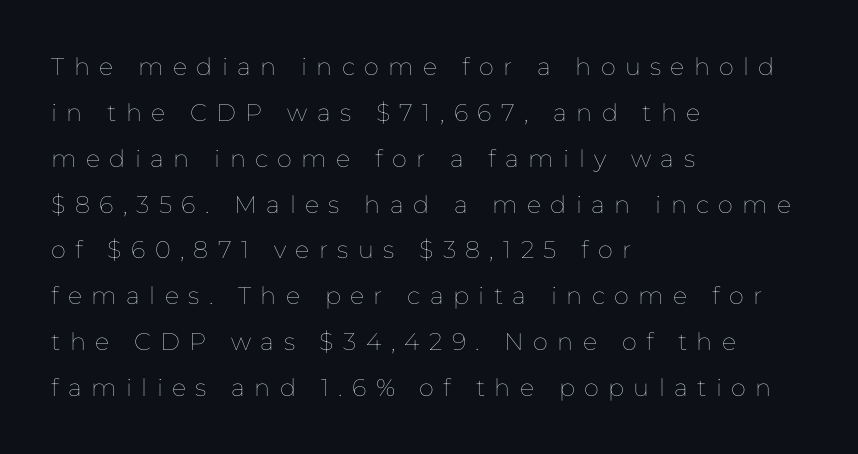
Every row of glyphs begins at an identical x-position on the left. These lines were composed using upright roman letters. A light-to-regular cut is what we see here. The line-height multiplier appears high, well above default. Only glyphs here, with clear space below each row.
